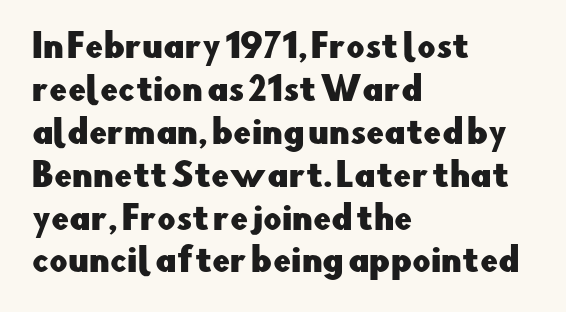
{"serif": "no", "italic": "no", "width": "normal", "stroke_contrast": "low", "x_height": "small", "monospaced": "no", "underline": "no", "align": "left", "line_spacing": "normal", "line_spacing_ratio": 1.34, "letter_spacing": "normal", "letter_spacing_em": 0.0, "glyph_px": 32}
